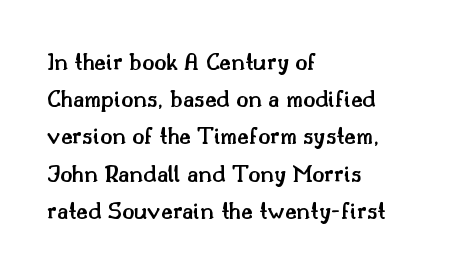
{"italic": "no", "bold": "semi", "underline": "no", "align": "left", "line_spacing": "normal", "line_spacing_ratio": 1.49, "letter_spacing": "normal", "letter_spacing_em": 0.0, "glyph_px": 25}
